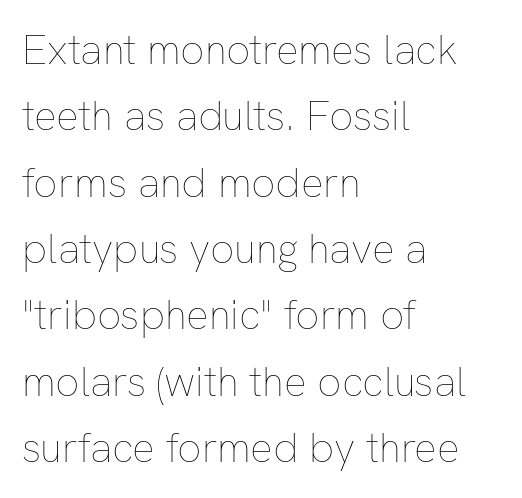
Q: Is the text bold? A: No.
Q: Is the text italic (slanted)? A: No, it is upright.
Q: Is the text underlined? A: No.
Q: How is the paragraph aligned? A: Left-aligned.
Q: Is the spacing between letters normal or unusually wide? A: Normal.
Q: Is the spacing between lines tight, normal or loose? A: Normal.
Q: Width (condensed, normal, or wide)? A: Normal.
Q: Stroke contrast? A: Low.
Q: x-height? A: Medium.
Q: Monospaced? A: No.
